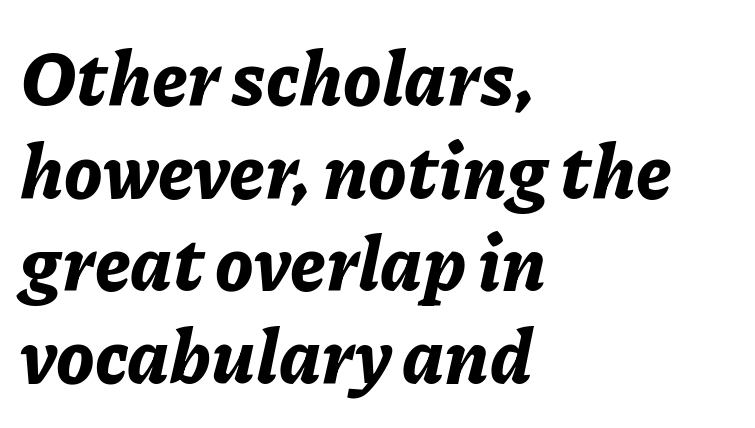
{"italic": "yes", "lean": "right", "slant_degrees": 11, "bold": "yes", "weight": "bold", "width": "normal", "stroke_contrast": "low", "x_height": "medium", "monospaced": "no", "underline": "no", "align": "left", "line_spacing_ratio": 1.22, "letter_spacing": "normal", "letter_spacing_em": 0.0, "glyph_px": 76}
